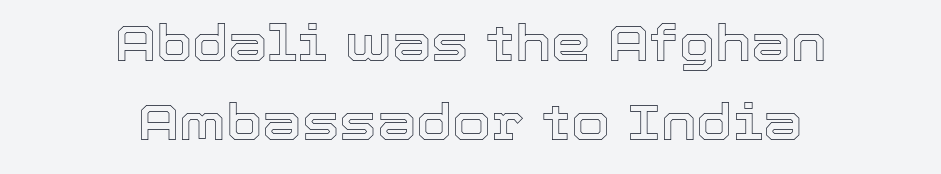
The foot of each line stays bare and open. Quick note: interline space is typical. This sample uses an upright cut, with every glyph sitting square on the baseline. Neither beginnings nor endings align; midpoints do.
